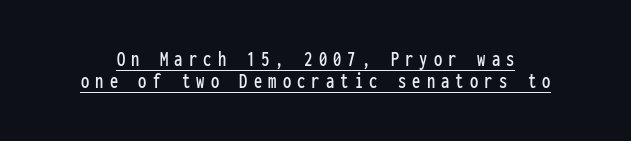
The line-height multiplier appears low, near solid setting. Do the letters lean? They stand straight. Every word sits above its own underline. Someone cranked the tracking dial way up on this one.
